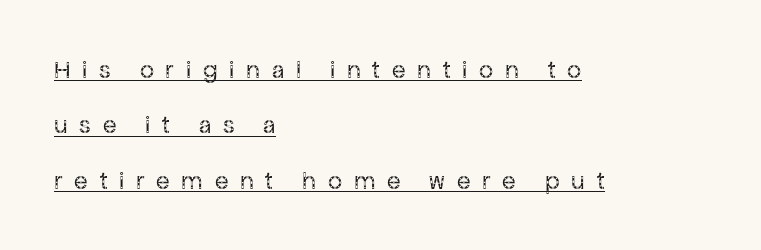
Q: Is the text bold? A: No.
Q: Is the text italic (slanted)? A: No, it is upright.
Q: Is the text underlined? A: Yes.
Q: How is the paragraph aligned? A: Left-aligned.
Q: Is the spacing between letters normal or unusually wide? A: Unusually wide.
Q: Is the spacing between lines tight, normal or loose? A: Loose.
